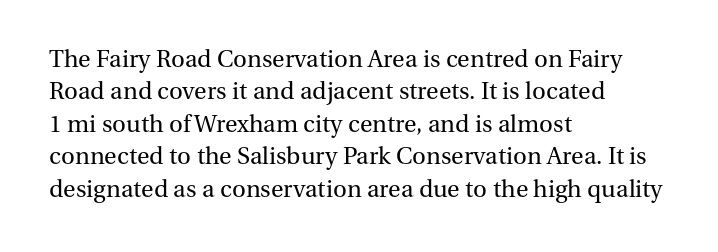
The typesetter chose a ragged-right arrangement here. In terms of letterspacing, this is plain default setting. Descenders hang freely into open space. A typesetter would call this leading conventional body-copy spacing. Stems and bowls with no extra thickness — not bold.
